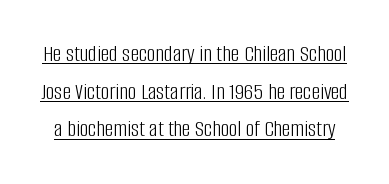
The image shows 24 px text type, upright; set normal line spacing (1.57x), normal letter spacing, underlined.
